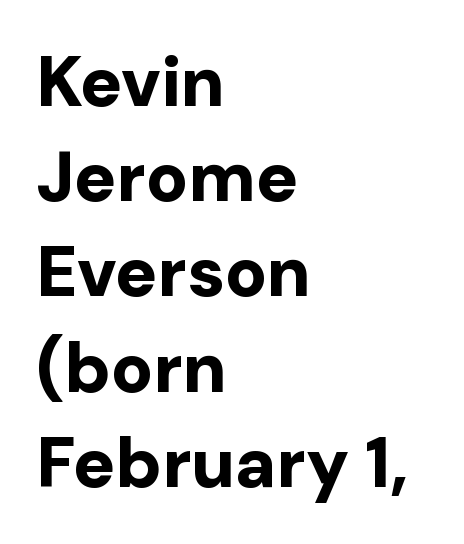
Q: Is the text bold? A: Yes.
Q: Is the text italic (slanted)? A: No, it is upright.
Q: Is the typeface a serif or a sans-serif typeface? A: Sans-serif.
Q: Is the text underlined? A: No.
Q: How is the paragraph aligned? A: Left-aligned.
Q: Is the spacing between letters normal or unusually wide? A: Normal.
Q: Is the spacing between lines tight, normal or loose? A: Normal.
Q: Width (condensed, normal, or wide)? A: Normal.
Q: Stroke contrast? A: Low.
Q: x-height? A: Medium.
Q: Monospaced? A: No.
